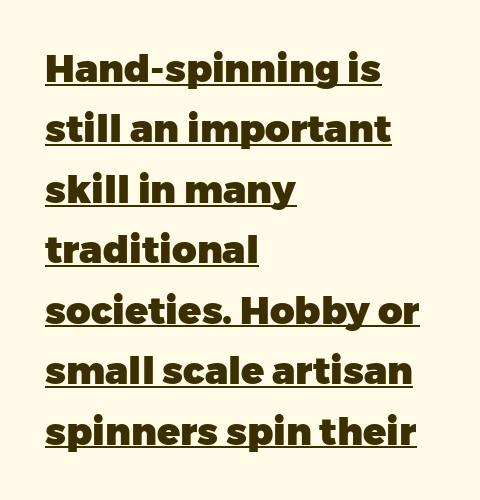
The designer went with a sans here, leaving each stem footless. Is the block centered? No — it sits flush against the left margin. Every stem runs plumb, perpendicular to the baseline. Does the leading feel generous? No, just average. In terms of letterspacing, this is plain default setting.
